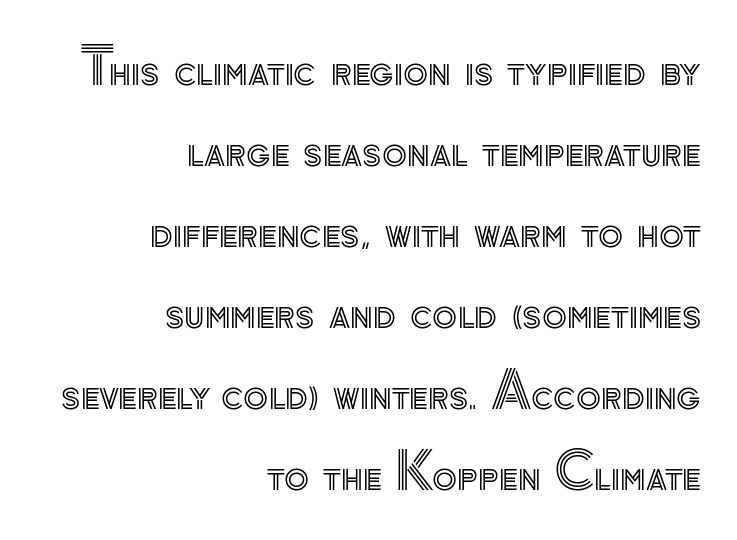
The image shows 51 px text type, upright; set right-aligned, normal line spacing (1.59x), normal letter spacing, not underlined; a small x-height.
